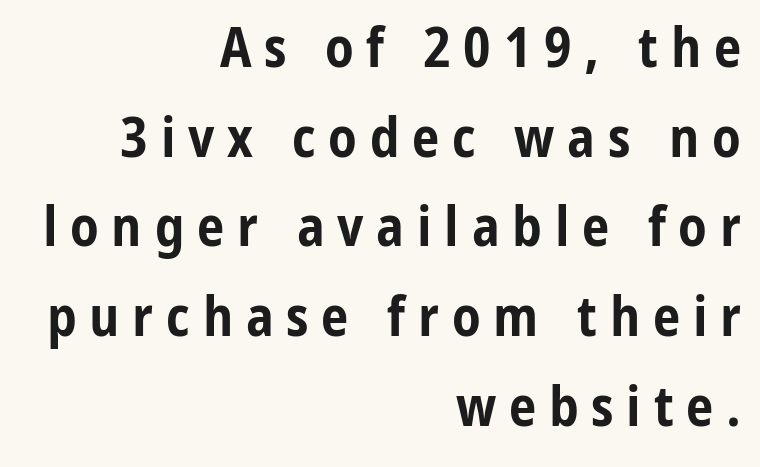
Tracking here is generous; glyphs stand well apart from one another. Each glyph is drawn with heavy, bold strokes. The rendering uses natural spacing where letterforms have individual widths. Letterform terminals end flat and unadorned throughout the passage.
